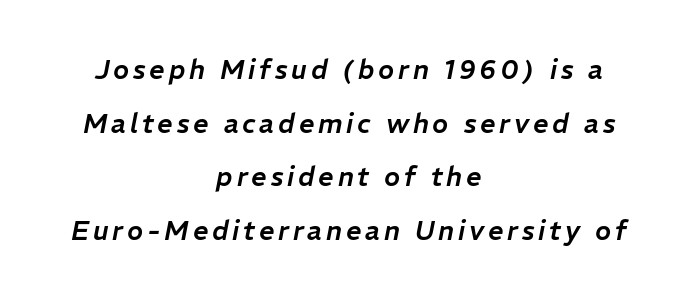
You can tell it's italic because the verticals aren't actually vertical. These lines are centered, leaving both edges ragged. Airy leading. The gap between lines stays unmarked.
